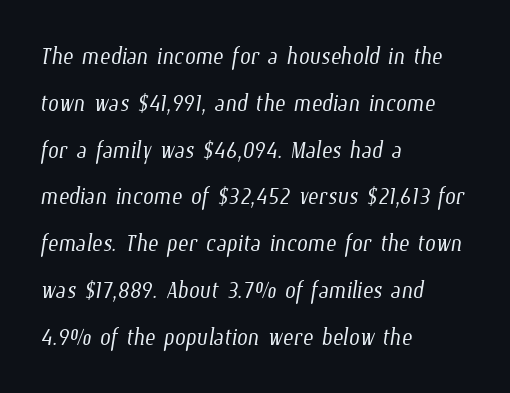
Q: Is the text bold? A: No.
Q: Is the text underlined? A: No.
Q: How is the paragraph aligned? A: Left-aligned.
Q: Is the spacing between letters normal or unusually wide? A: Normal.
Q: Is the spacing between lines tight, normal or loose? A: Normal.
Q: Width (condensed, normal, or wide)? A: Condensed.
Q: Stroke contrast? A: Low.
Q: x-height? A: Medium.
Q: Monospaced? A: No.
